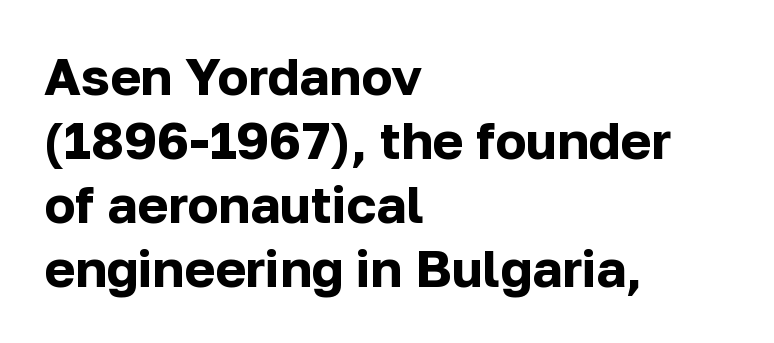
{"serif": "no", "italic": "no", "bold": "yes", "weight": "bold", "width": "normal", "stroke_contrast": "low", "x_height": "medium", "monospaced": "no", "underline": "no", "align": "left", "line_spacing_ratio": 1.23, "letter_spacing": "normal", "letter_spacing_em": 0.0, "glyph_px": 52}
